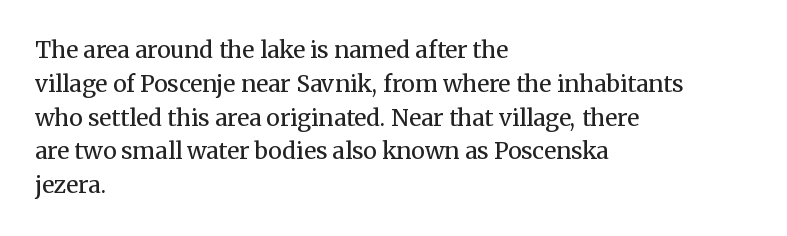
{"italic": "no", "bold": "no", "underline": "no", "align": "left", "line_spacing": "normal", "line_spacing_ratio": 1.47, "letter_spacing": "normal", "letter_spacing_em": 0.0, "glyph_px": 23}
